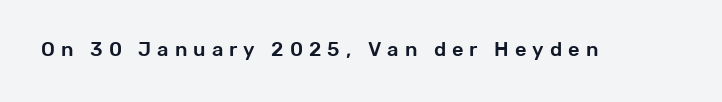
The image shows 20 px text type, upright; set unusually wide letter spacing (+0.3 em), not underlined.
